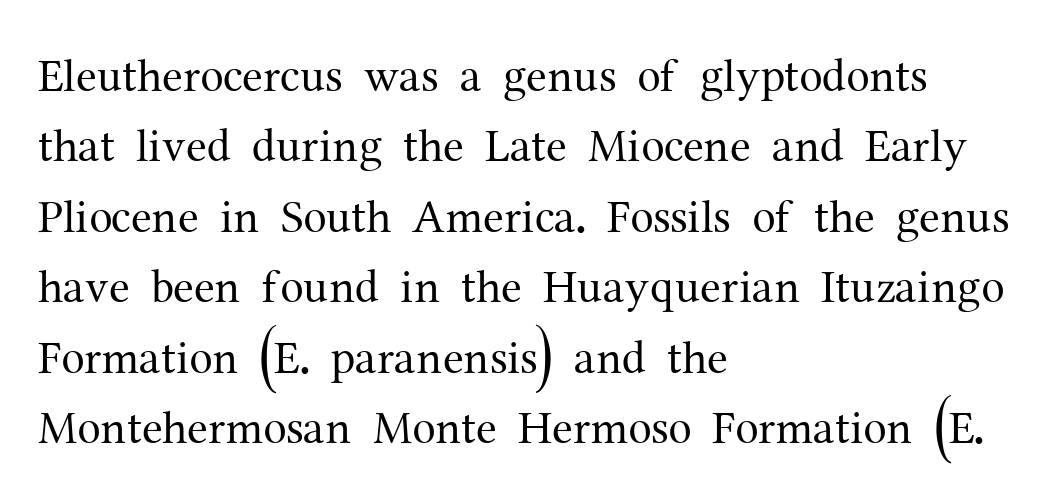
{"serif": "yes", "italic": "no", "bold": "no", "weight": "regular", "width": "normal", "stroke_contrast": "medium", "x_height": "medium", "monospaced": "no", "underline": "no", "align": "left", "line_spacing": "normal", "line_spacing_ratio": 1.5, "letter_spacing": "normal", "letter_spacing_em": 0.0, "glyph_px": 47}
